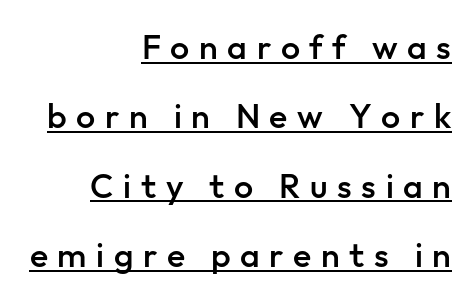
The image shows 34 px semibold sans-serif type, upright; set right-aligned, loose line spacing (2.04x), unusually wide letter spacing (+0.28 em), underlined; low stroke contrast and a medium x-height.
